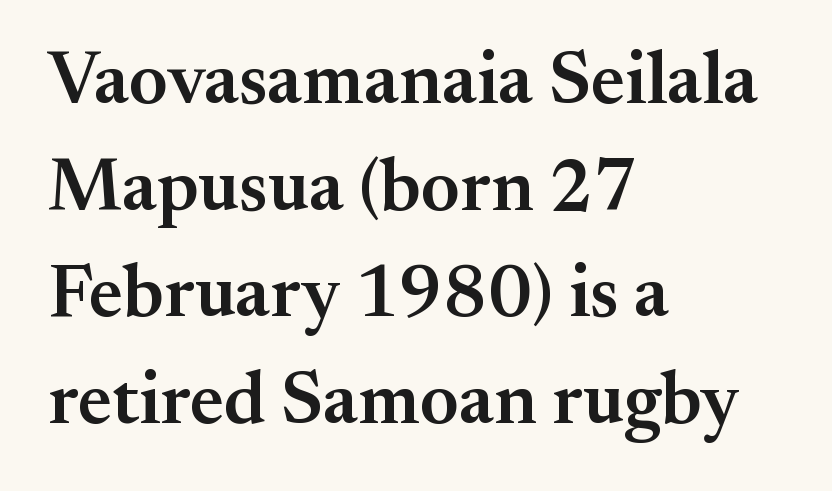
{"serif": "yes", "italic": "no", "bold": "semi", "weight": "semibold", "width": "normal", "stroke_contrast": "medium", "x_height": "small", "monospaced": "no", "underline": "no", "align": "left", "line_spacing": "normal", "line_spacing_ratio": 1.44, "letter_spacing": "normal", "letter_spacing_em": 0.0, "glyph_px": 74}
